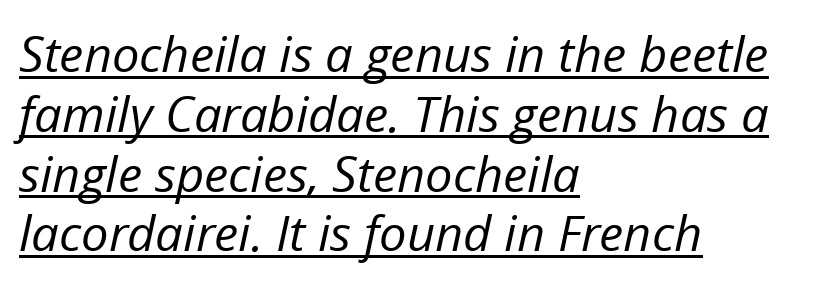
Q: Is the text bold? A: No.
Q: Is the text italic (slanted)? A: Yes, it leans right by about 12 degrees.
Q: Is the text underlined? A: Yes.
Q: How is the paragraph aligned? A: Left-aligned.
Q: Is the spacing between letters normal or unusually wide? A: Normal.
Q: Width (condensed, normal, or wide)? A: Normal.
Q: Stroke contrast? A: Low.
Q: x-height? A: Medium.
Q: Monospaced? A: No.
